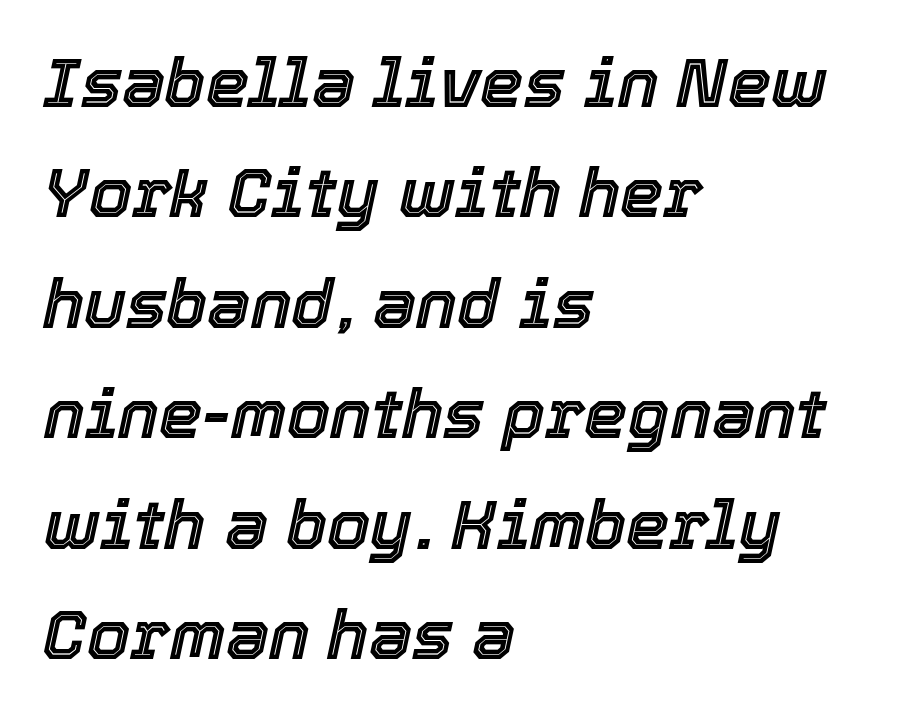
{"italic": "yes", "lean": "right", "slant_degrees": 12, "width": "normal", "x_height": "medium", "monospaced": "no", "underline": "no", "align": "left", "line_spacing": "normal", "line_spacing_ratio": 1.6, "letter_spacing": "normal", "letter_spacing_em": 0.0, "glyph_px": 69}
